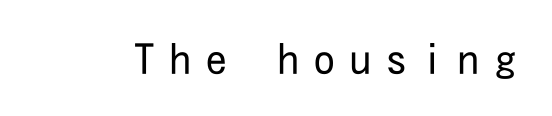
Q: Is the text bold? A: No.
Q: Is the text italic (slanted)? A: No, it is upright.
Q: Is the typeface a serif or a sans-serif typeface? A: Sans-serif.
Q: Is the text underlined? A: No.
Q: Is the spacing between letters normal or unusually wide? A: Unusually wide.
Q: Width (condensed, normal, or wide)? A: Condensed.
Q: Stroke contrast? A: Low.
Q: x-height? A: Medium.
